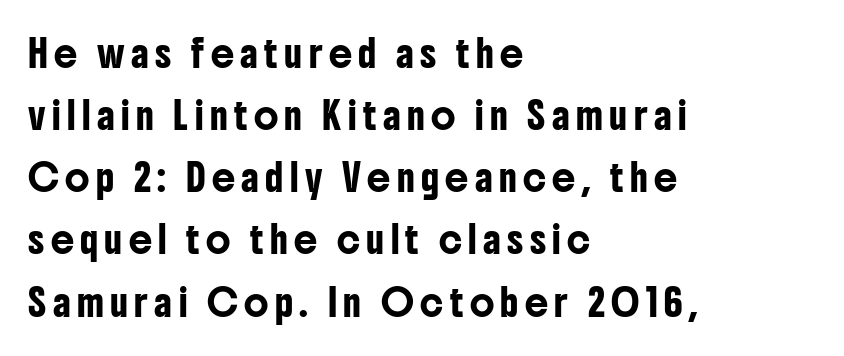
{"italic": "no", "underline": "no", "align": "left", "line_spacing": "loose", "line_spacing_ratio": 2.39, "letter_spacing": "wide", "letter_spacing_em": 0.25, "glyph_px": 26}
